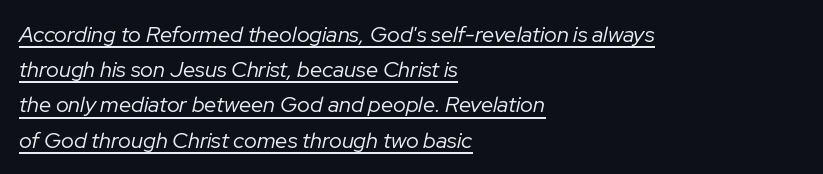
The image shows 22 px text type, italic (leaning right); set left-aligned, normal line spacing (1.6x), normal letter spacing, underlined.
